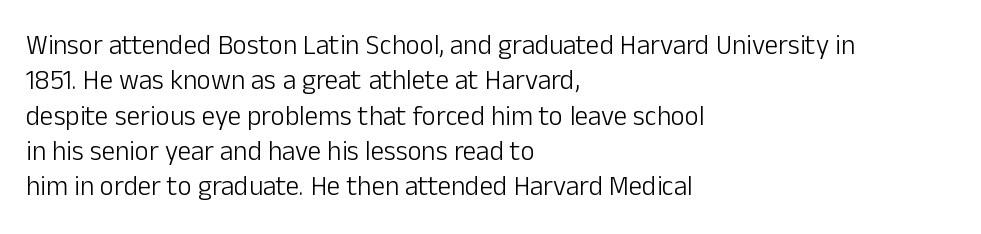
Q: Is the text bold? A: No.
Q: Is the text italic (slanted)? A: No, it is upright.
Q: Is the text underlined? A: No.
Q: How is the paragraph aligned? A: Left-aligned.
Q: Is the spacing between letters normal or unusually wide? A: Normal.
Q: Is the spacing between lines tight, normal or loose? A: Normal.
